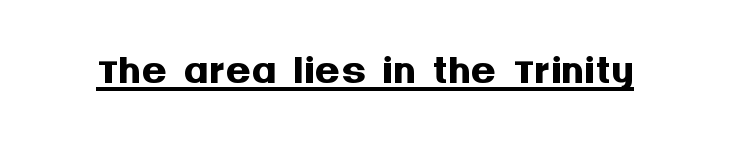
Q: Is the text bold? A: Yes.
Q: Is the text italic (slanted)? A: No, it is upright.
Q: Is the typeface a serif or a sans-serif typeface? A: Sans-serif.
Q: Is the text underlined? A: Yes.
Q: Is the spacing between letters normal or unusually wide? A: Normal.
Q: Width (condensed, normal, or wide)? A: Normal.
Q: Stroke contrast? A: Medium.
Q: x-height? A: Large.
Q: Monospaced? A: No.
